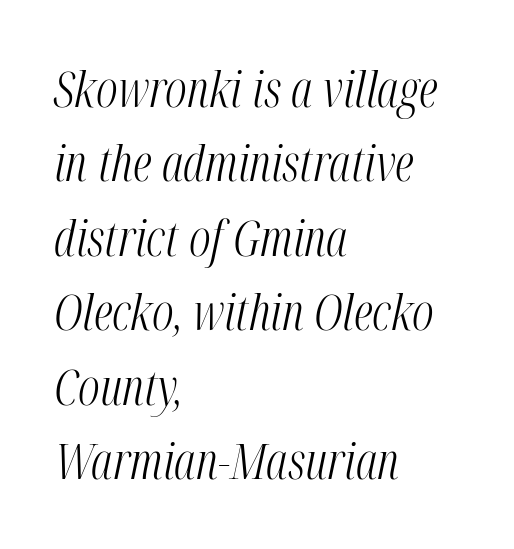
{"italic": "yes", "lean": "right", "slant_degrees": 12, "bold": "no", "weight": "light", "width": "condensed", "stroke_contrast": "medium", "x_height": "medium", "monospaced": "no", "underline": "no", "align": "left", "line_spacing": "normal", "line_spacing_ratio": 1.52, "letter_spacing": "normal", "letter_spacing_em": 0.0, "glyph_px": 49}
